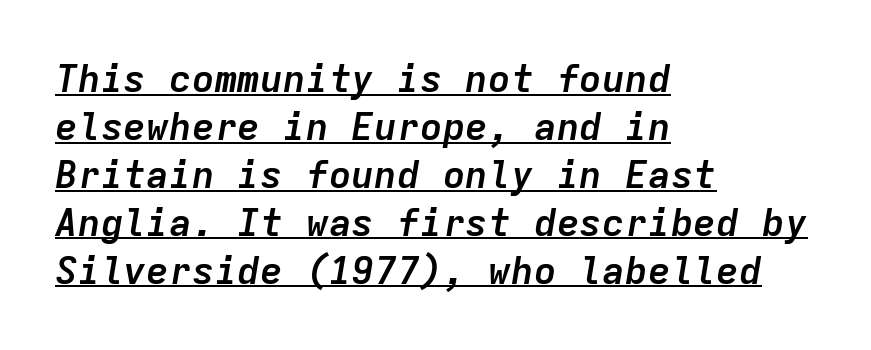
Does extra space separate the letters? No, they use regular spacing. Is there an underline? Yes — a line sits under the letters. If you measured baseline to baseline, you'd find a middling distance. Layout note: lines flush left. Bold? Absolutely — the strokes are thick and heavy. Every character sits at an angle, as italics do.
